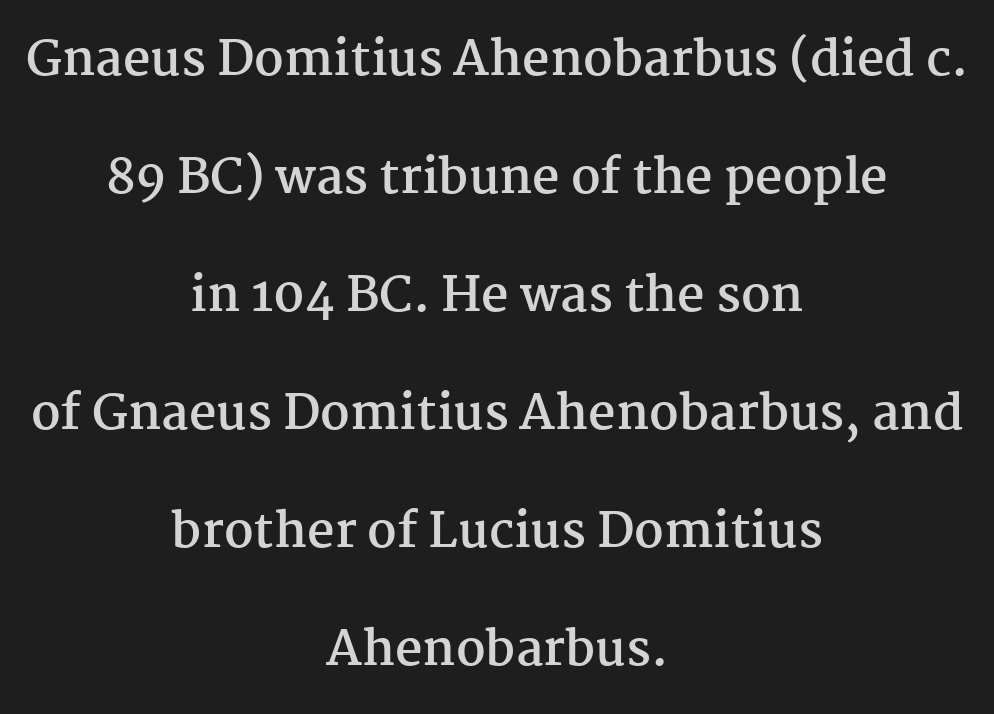
{"serif": "yes", "italic": "no", "bold": "yes", "weight": "semibold", "width": "normal", "stroke_contrast": "medium", "x_height": "medium", "monospaced": "no", "underline": "no", "align": "center", "line_spacing": "loose", "line_spacing_ratio": 2.46, "letter_spacing": "normal", "letter_spacing_em": 0.0, "glyph_px": 48}
